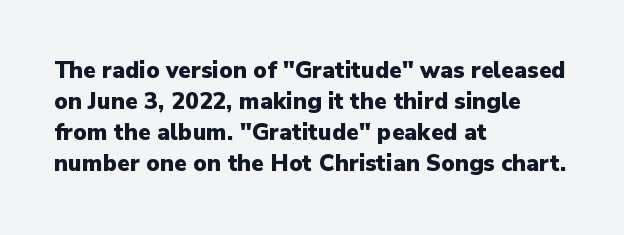
Caption: bold face, heavy strokes. Compared with typical body copy, the letter spacing here is the same. Line starts are locked; line ends wander. The axis of the letterforms is exactly vertical.
